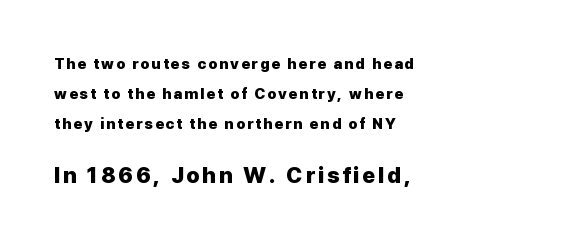
{"italic": "no", "bold": "yes", "underline": "no", "align": "left", "line_spacing": "loose", "line_spacing_ratio": 2.0, "larger_block": "second", "size_ratio": 1.47, "glyph_px": 22}
